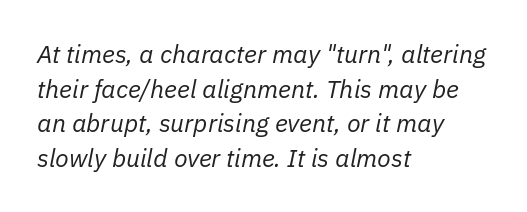
{"italic": "yes", "lean": "right", "slant_degrees": 11, "bold": "no", "underline": "no", "align": "left", "line_spacing": "normal", "line_spacing_ratio": 1.39, "letter_spacing": "normal", "letter_spacing_em": 0.0, "glyph_px": 25}
